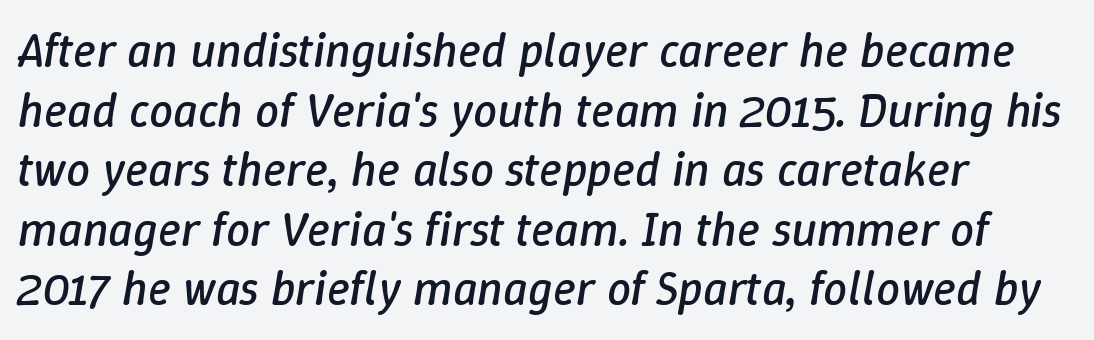
Q: Is the text bold? A: No.
Q: Is the text italic (slanted)? A: Yes, it leans right by about 9 degrees.
Q: Is the text underlined? A: No.
Q: How is the paragraph aligned? A: Left-aligned.
Q: Is the spacing between letters normal or unusually wide? A: Normal.
Q: Width (condensed, normal, or wide)? A: Normal.
Q: Stroke contrast? A: Low.
Q: x-height? A: Medium.
Q: Monospaced? A: No.
